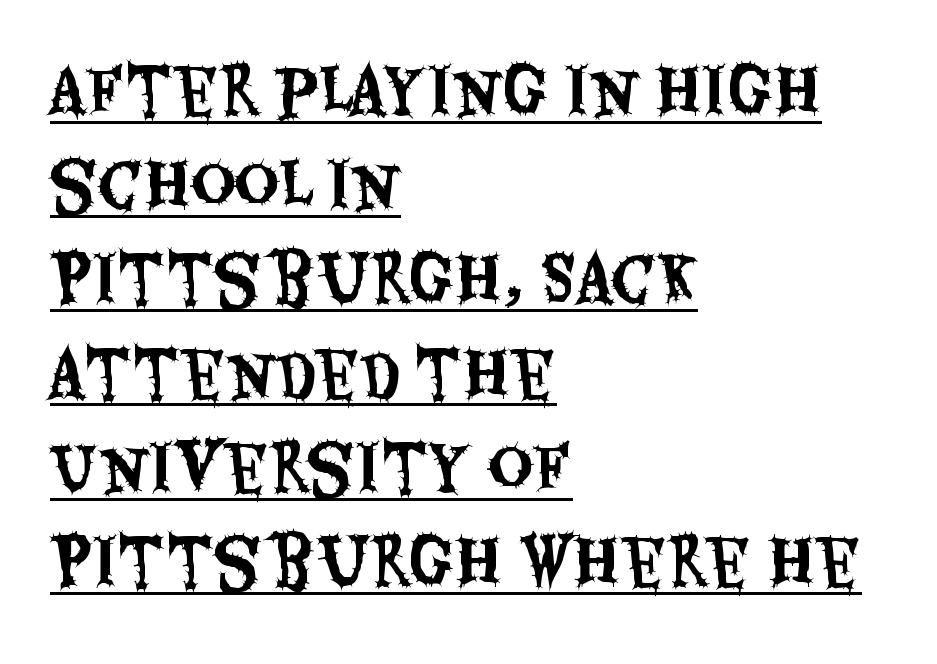
Q: Is the text italic (slanted)? A: No, it is upright.
Q: Is the typeface a serif or a sans-serif typeface? A: Sans-serif.
Q: Is the text underlined? A: Yes.
Q: How is the paragraph aligned? A: Left-aligned.
Q: Is the spacing between letters normal or unusually wide? A: Normal.
Q: Is the spacing between lines tight, normal or loose? A: Normal.
Q: Width (condensed, normal, or wide)? A: Condensed.
Q: Stroke contrast? A: Medium.
Q: x-height? A: Large.
Q: Monospaced? A: No.
